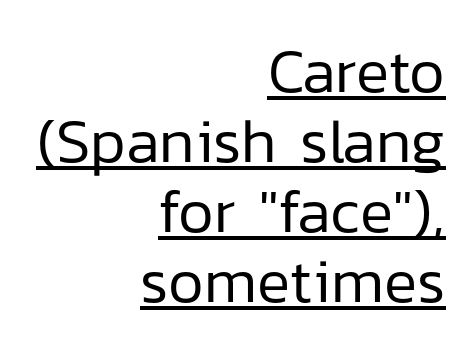
This sample uses a sans-serif face. The setting favours the right margin, as signatures and pull-quotes sometimes do. Like a heading marked for emphasis, these lines bear an underscore. No italicization has been applied; the sample stays upright.
